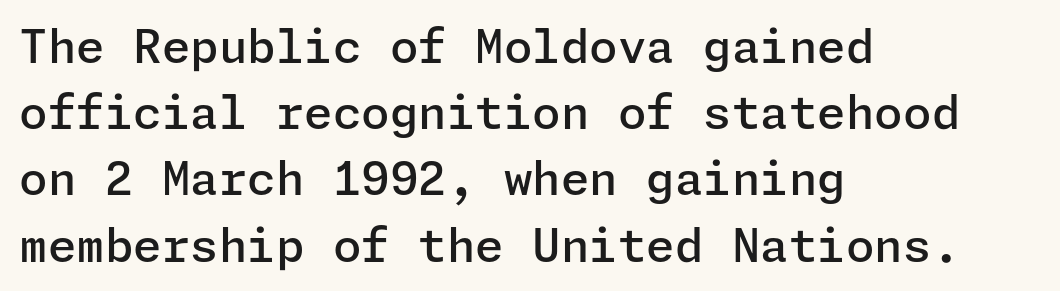
{"serif": "no", "italic": "no", "bold": "semi", "weight": "semibold", "width": "normal", "stroke_contrast": "low", "x_height": "medium", "underline": "no", "align": "left", "line_spacing": "normal", "line_spacing_ratio": 1.44, "letter_spacing": "normal", "letter_spacing_em": 0.0, "glyph_px": 46}
